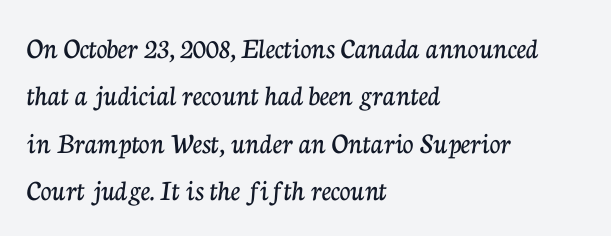
The image shows 30 px serif type; set left-aligned, normal line spacing (1.58x), normal letter spacing, not underlined; low stroke contrast and a medium x-height.
